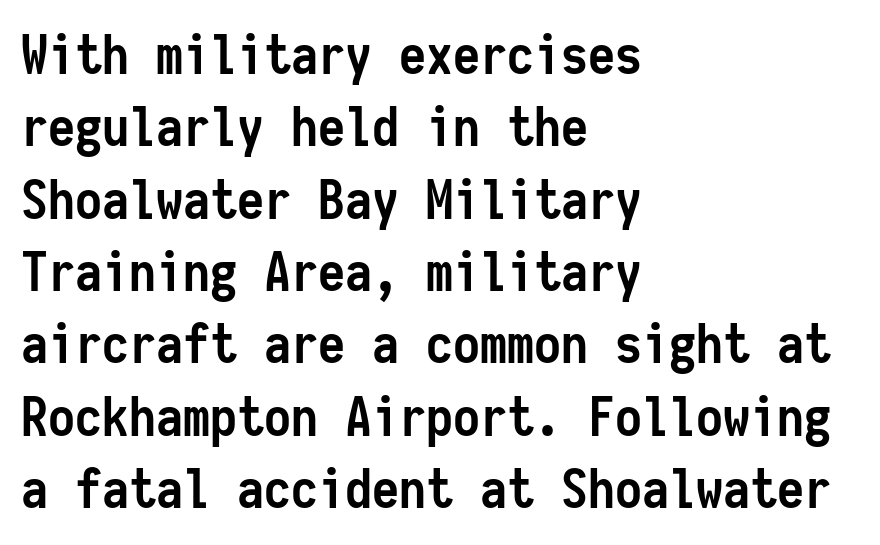
A typesetter would call this leading conventional body-copy spacing. This sample uses plain, unmodified letter spacing. Here the designer chose a console-style face with uniform glyph widths. The designer went with a sans here, leaving each stem footless.
